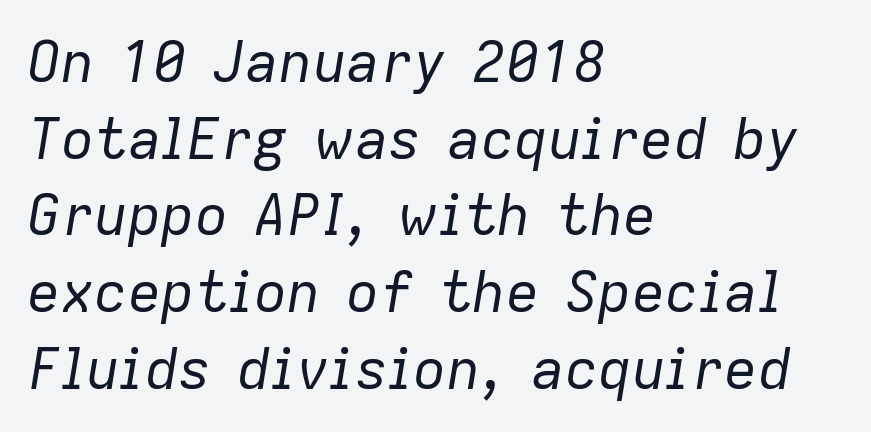
{"italic": "yes", "lean": "right", "slant_degrees": 9, "bold": "no", "weight": "regular", "width": "normal", "stroke_contrast": "low", "x_height": "medium", "monospaced": "no", "underline": "no", "align": "left", "line_spacing": "normal", "line_spacing_ratio": 1.37, "letter_spacing": "normal", "letter_spacing_em": 0.0, "glyph_px": 56}
